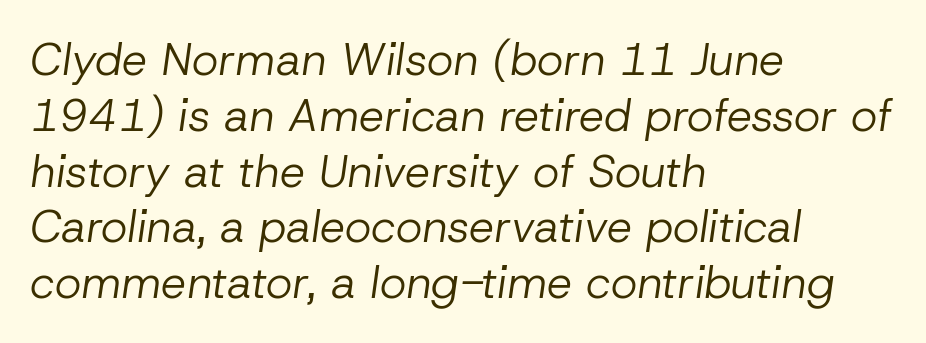
Q: Is the text bold? A: No.
Q: Is the text italic (slanted)? A: Yes, it leans right by about 8 degrees.
Q: Is the text underlined? A: No.
Q: How is the paragraph aligned? A: Left-aligned.
Q: Is the spacing between letters normal or unusually wide? A: Normal.
Q: Width (condensed, normal, or wide)? A: Normal.
Q: Stroke contrast? A: Low.
Q: x-height? A: Medium.
Q: Monospaced? A: No.
